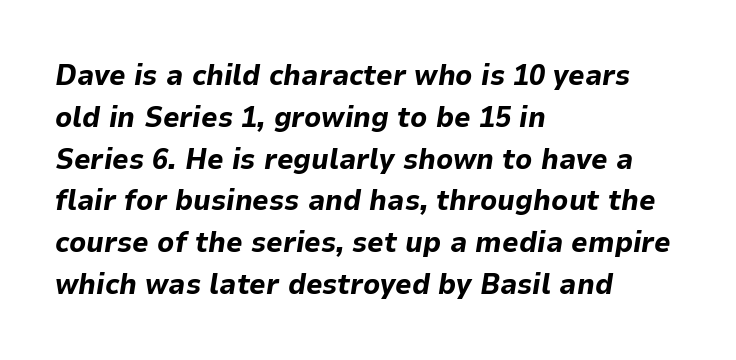
The image shows 29 px bold type, italic (leaning right); set left-aligned, normal line spacing (1.44x), normal letter spacing, not underlined; low stroke contrast and a medium x-height.
